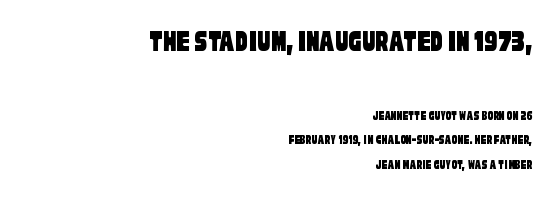
{"serif": "no", "width": "condensed", "stroke_contrast": "low", "x_height": "large", "monospaced": "no", "underline": "no", "align": "right", "line_spacing_ratio": 1.78, "letter_spacing": "normal", "letter_spacing_em": 0.0, "larger_block": "first", "size_ratio": 2.29, "glyph_px": 32}
